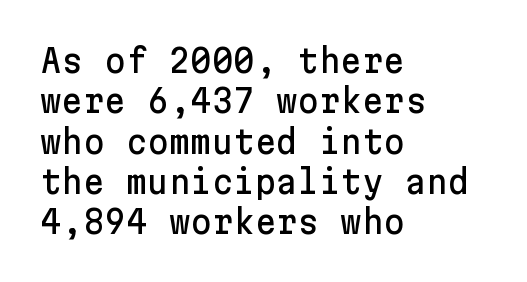
{"serif": "no", "italic": "no", "width": "normal", "stroke_contrast": "low", "x_height": "medium", "underline": "no", "align": "left", "line_spacing_ratio": 1.22, "letter_spacing": "normal", "letter_spacing_em": 0.0, "glyph_px": 33}
